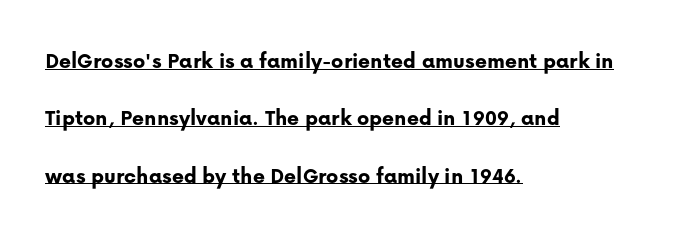
{"italic": "no", "bold": "yes", "underline": "yes", "align": "left", "line_spacing": "loose", "line_spacing_ratio": 2.49, "letter_spacing": "normal", "letter_spacing_em": 0.0, "glyph_px": 23}
